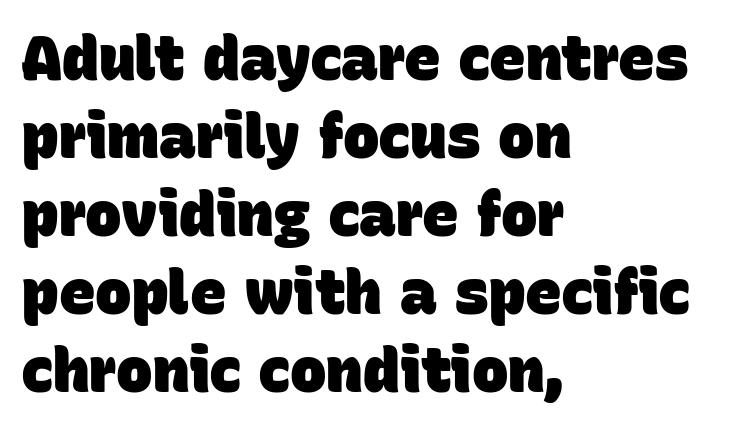
{"serif": "no", "bold": "yes", "weight": "heavy", "width": "normal", "stroke_contrast": "low", "x_height": "large", "monospaced": "no", "underline": "no", "align": "left", "line_spacing": "normal", "line_spacing_ratio": 1.28, "letter_spacing": "normal", "letter_spacing_em": 0.0, "glyph_px": 61}
